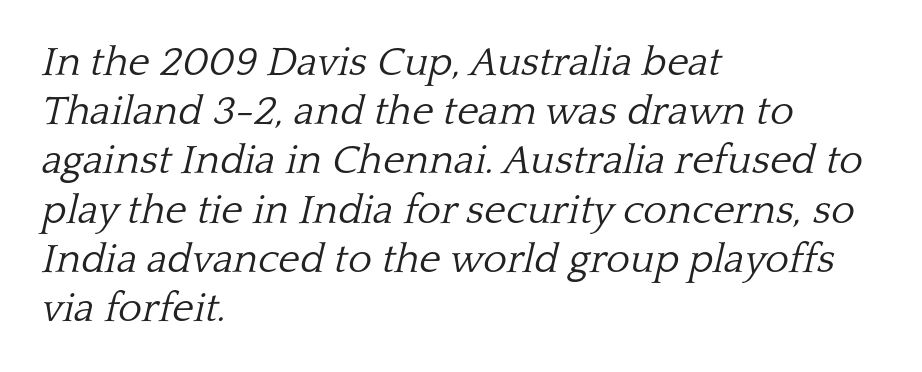
The image shows 41 px light serif type, italic (leaning right); set left-aligned, line spacing 1.2x, normal letter spacing, not underlined; low stroke contrast and a medium x-height.
